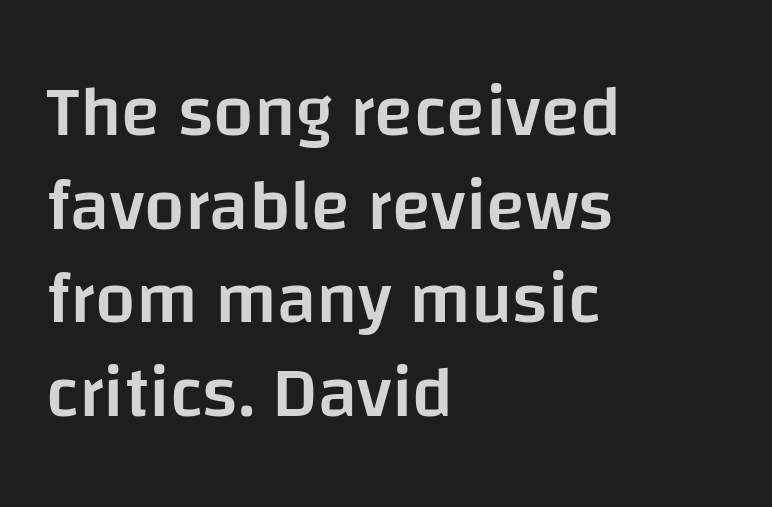
Q: Is the text bold? A: Semi-bold.
Q: Is the text italic (slanted)? A: No, it is upright.
Q: Is the typeface a serif or a sans-serif typeface? A: Sans-serif.
Q: Is the text underlined? A: No.
Q: How is the paragraph aligned? A: Left-aligned.
Q: Is the spacing between letters normal or unusually wide? A: Normal.
Q: Is the spacing between lines tight, normal or loose? A: Normal.
Q: Width (condensed, normal, or wide)? A: Normal.
Q: Stroke contrast? A: Low.
Q: x-height? A: Large.
Q: Monospaced? A: No.
